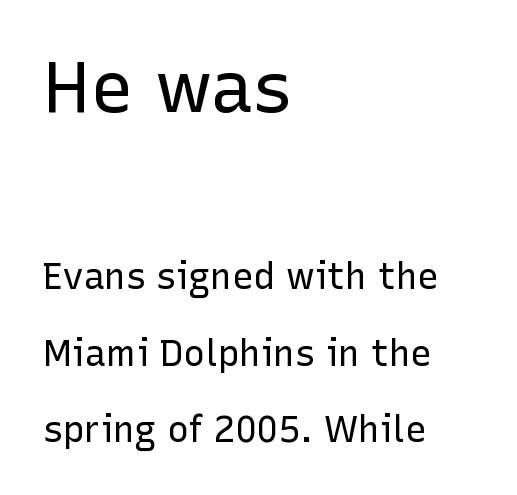
Casual observation: everything's shoved over to the left. If you measured baseline to baseline, you'd find a long distance. Character widths vary here, with narrow letters taking less room than wide ones. I'd call this a sans setting — the letters go barefoot. Default kerning and tracking; the words read as compact shapes. Nobody drew a line under any word here.
